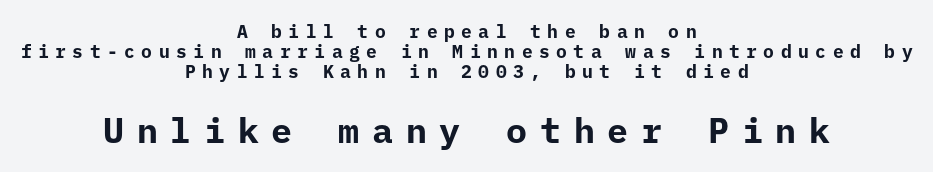
The image shows 35 px bold sans-serif type, upright, monospaced; set centered, tight line spacing (1.11x), unusually wide letter spacing (+0.36 em), not underlined; the second (bottom) block is 1.94x larger; low stroke contrast and a medium x-height.
